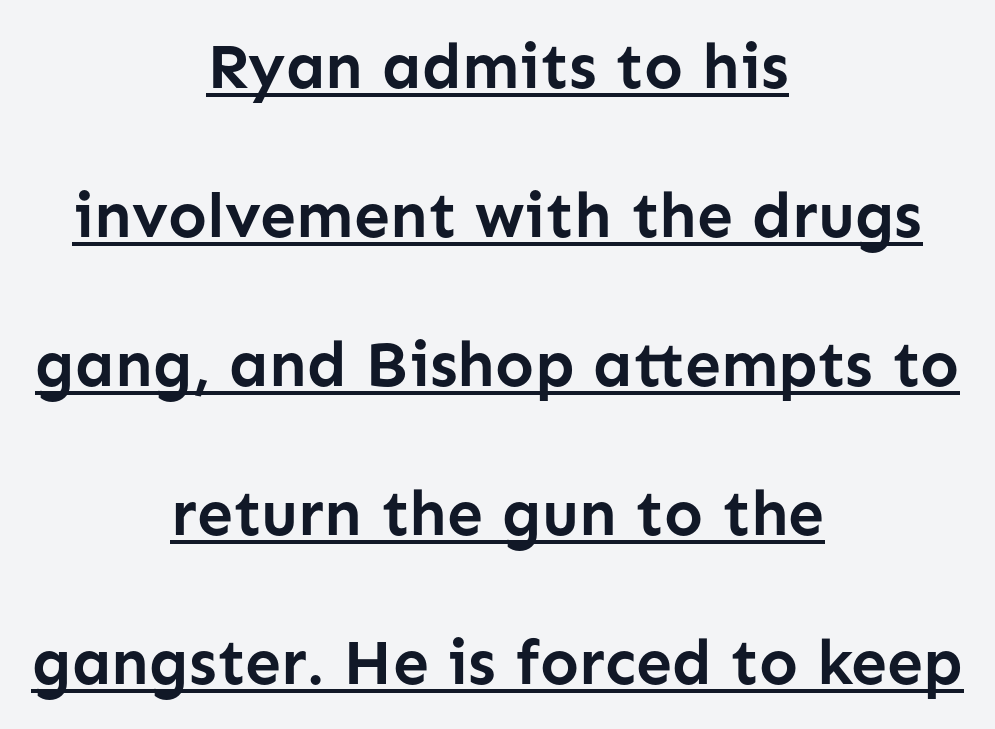
Q: Is the text bold? A: Yes.
Q: Is the text italic (slanted)? A: No, it is upright.
Q: Is the typeface a serif or a sans-serif typeface? A: Sans-serif.
Q: Is the text underlined? A: Yes.
Q: How is the paragraph aligned? A: Centered.
Q: Is the spacing between letters normal or unusually wide? A: Normal.
Q: Is the spacing between lines tight, normal or loose? A: Loose.
Q: Width (condensed, normal, or wide)? A: Normal.
Q: Stroke contrast? A: Low.
Q: x-height? A: Medium.
Q: Monospaced? A: No.
